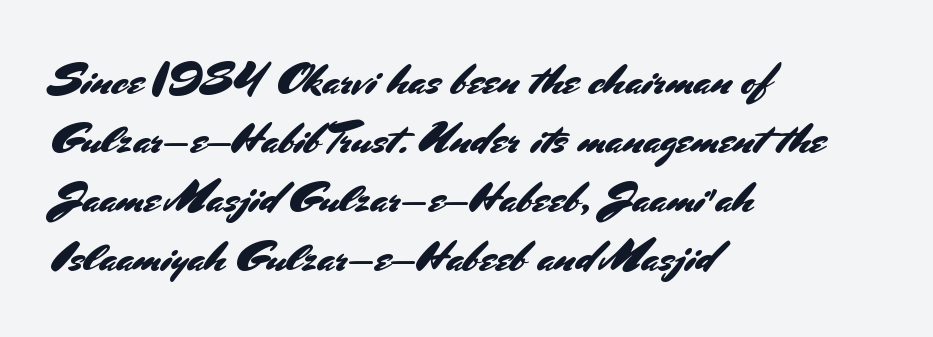
These lines are rendered in a variable-pitch font. Visually the block forms a straight wall on the left and a jagged coastline on the right. The gaps between neighbouring characters are ordinary and unremarkable. Nobody drew a line under any word here.
